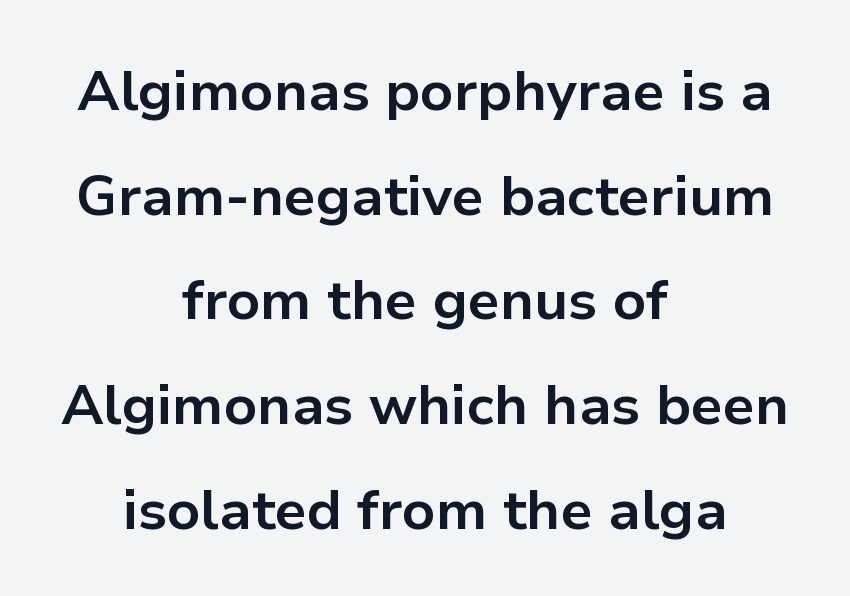
Q: Is the text bold? A: Yes.
Q: Is the text italic (slanted)? A: No, it is upright.
Q: Is the typeface a serif or a sans-serif typeface? A: Sans-serif.
Q: Is the text underlined? A: No.
Q: How is the paragraph aligned? A: Centered.
Q: Is the spacing between letters normal or unusually wide? A: Normal.
Q: Width (condensed, normal, or wide)? A: Normal.
Q: Stroke contrast? A: Low.
Q: x-height? A: Medium.
Q: Monospaced? A: No.
